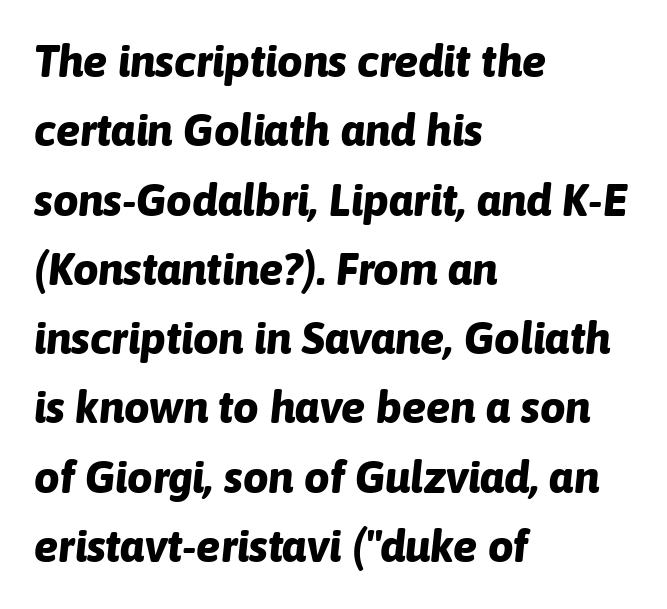
{"italic": "yes", "lean": "right", "slant_degrees": 6, "bold": "yes", "weight": "bold", "width": "normal", "stroke_contrast": "low", "x_height": "medium", "monospaced": "no", "underline": "no", "align": "left", "line_spacing": "normal", "line_spacing_ratio": 1.54, "letter_spacing": "normal", "letter_spacing_em": 0.0, "glyph_px": 45}
